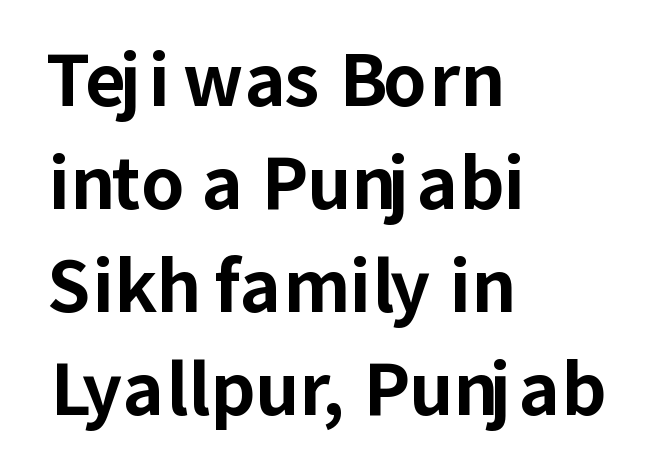
The image shows 70 px bold sans-serif type, upright; set left-aligned, normal line spacing (1.47x), normal letter spacing, not underlined; low stroke contrast and a medium x-height.
